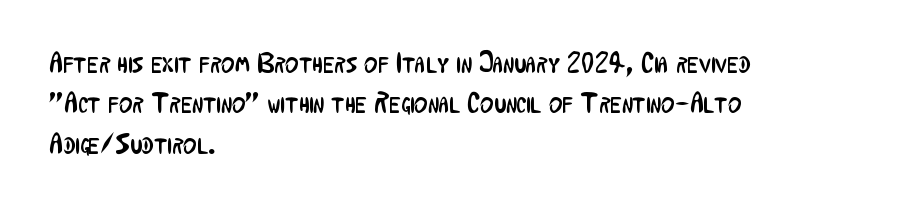
The image shows 29 px regular-weight, condensed sans-serif type, upright; set left-aligned, normal line spacing (1.39x), normal letter spacing, not underlined; low stroke contrast and a medium x-height.
